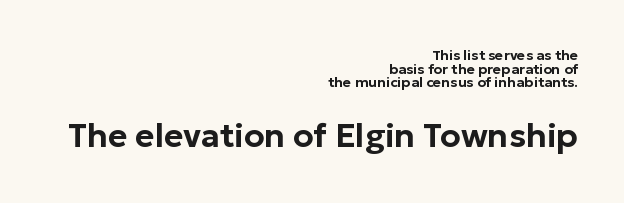
Every row of glyphs terminates at an identical x-position on the right. Italic? Not at all — the glyphs are vertical. Varying glyph widths throughout — classic text-font behaviour. Closely set lines give the paragraph a compact silhouette.
